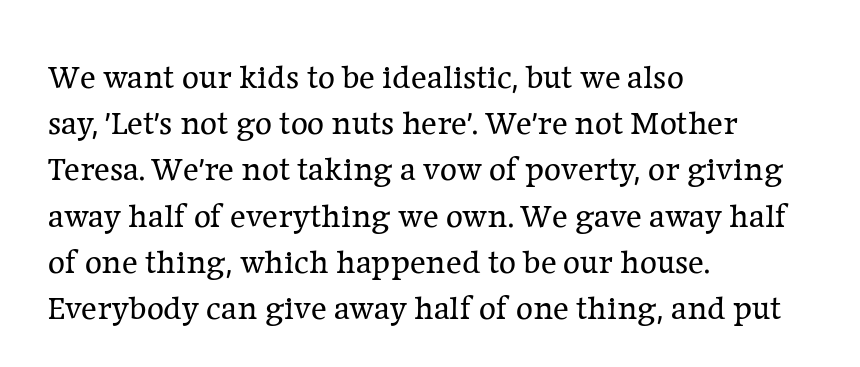
{"serif": "yes", "italic": "no", "bold": "no", "weight": "regular", "width": "normal", "stroke_contrast": "low", "x_height": "medium", "monospaced": "no", "underline": "no", "align": "left", "line_spacing": "normal", "line_spacing_ratio": 1.4, "letter_spacing": "normal", "letter_spacing_em": 0.0, "glyph_px": 33}
